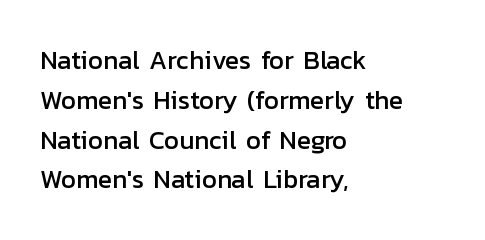
The image shows 26 px text type, upright; set left-aligned, normal line spacing (1.53x), normal letter spacing, not underlined.
